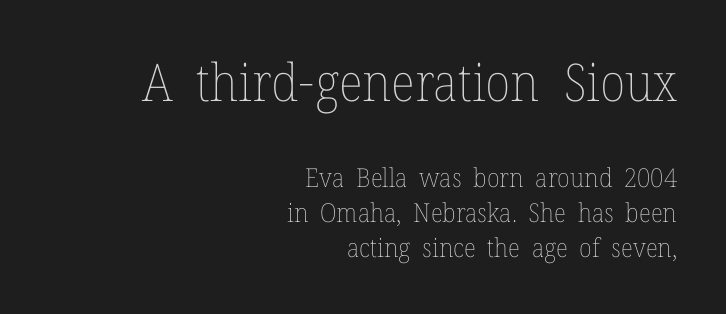
{"italic": "no", "bold": "no", "weight": "thin", "width": "normal", "stroke_contrast": "low", "x_height": "medium", "monospaced": "no", "underline": "no", "align": "right", "line_spacing": "normal", "line_spacing_ratio": 1.35, "letter_spacing": "normal", "letter_spacing_em": 0.0, "larger_block": "first", "size_ratio": 2.0, "glyph_px": 52}
